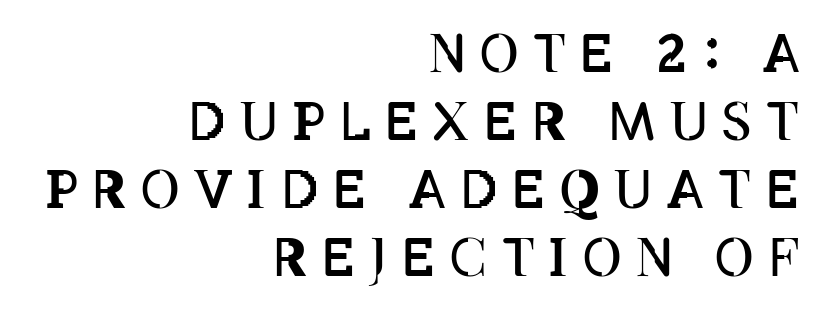
The image shows 53 px regular-weight, condensed type, upright; set right-aligned, normal line spacing (1.28x), unusually wide letter spacing (+0.28 em), not underlined; low stroke contrast and a large x-height.
